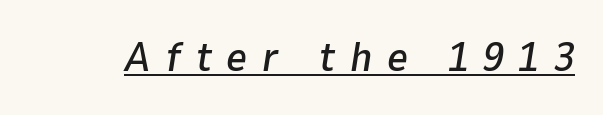
The image shows 41 px text type, italic (leaning right); set unusually wide letter spacing (+0.36 em), underlined; low stroke contrast and a medium x-height.
